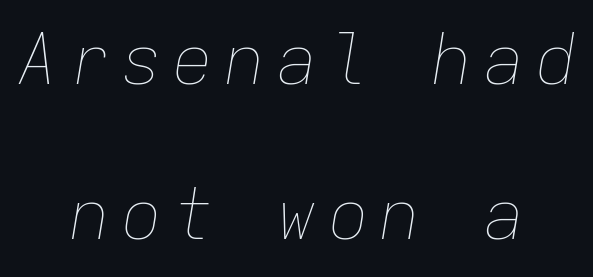
Q: Is the text bold? A: No.
Q: Is the text italic (slanted)? A: Yes, it leans right by about 9 degrees.
Q: Is the text underlined? A: No.
Q: How is the paragraph aligned? A: Centered.
Q: Is the spacing between lines tight, normal or loose? A: Loose.
Q: Width (condensed, normal, or wide)? A: Normal.
Q: Stroke contrast? A: Low.
Q: x-height? A: Medium.
Q: Monospaced? A: Yes.
